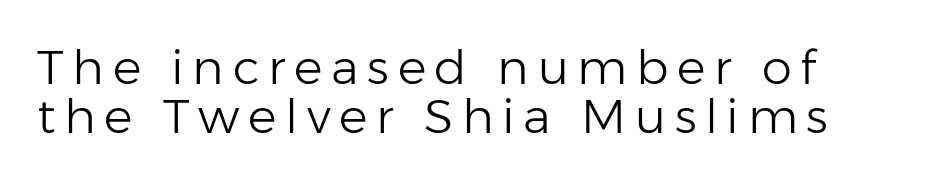
The strokes carry an ordinary text weight at most. Cramped leading. Type without underlining. You could not count columns in this text — the font is proportionally spaced. The passage shown is typeset with a sans-serif family.
